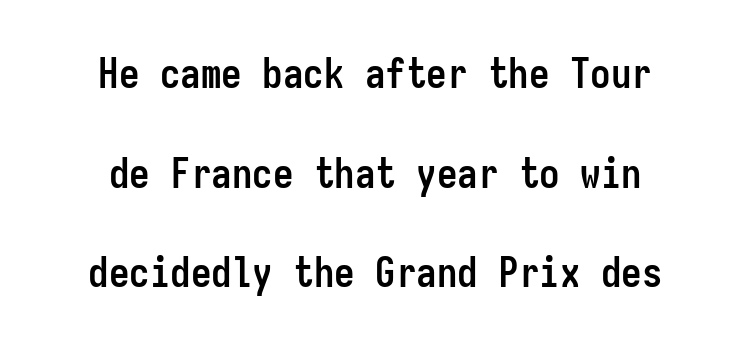
{"serif": "no", "italic": "no", "bold": "yes", "weight": "semibold", "width": "condensed", "stroke_contrast": "low", "x_height": "medium", "monospaced": "yes", "underline": "no", "align": "center", "line_spacing": "loose", "line_spacing_ratio": 2.43, "letter_spacing": "normal", "letter_spacing_em": 0.0, "glyph_px": 41}
